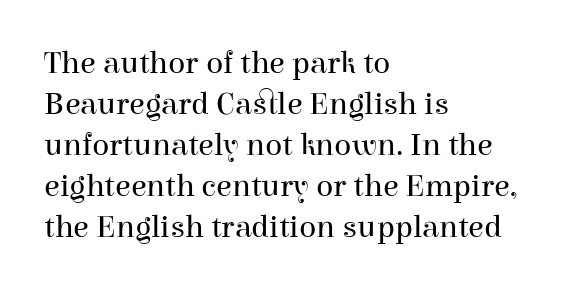
{"serif": "yes", "italic": "no", "bold": "no", "weight": "regular", "width": "normal", "stroke_contrast": "high", "x_height": "medium", "monospaced": "no", "underline": "no", "align": "left", "line_spacing": "normal", "line_spacing_ratio": 1.28, "letter_spacing": "normal", "letter_spacing_em": 0.0, "glyph_px": 32}
